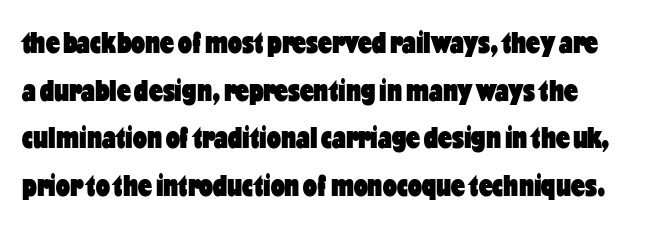
The image shows 31 px heavy, condensed sans-serif type, upright; set normal line spacing (1.54x), normal letter spacing, not underlined; low stroke contrast and a medium x-height.
